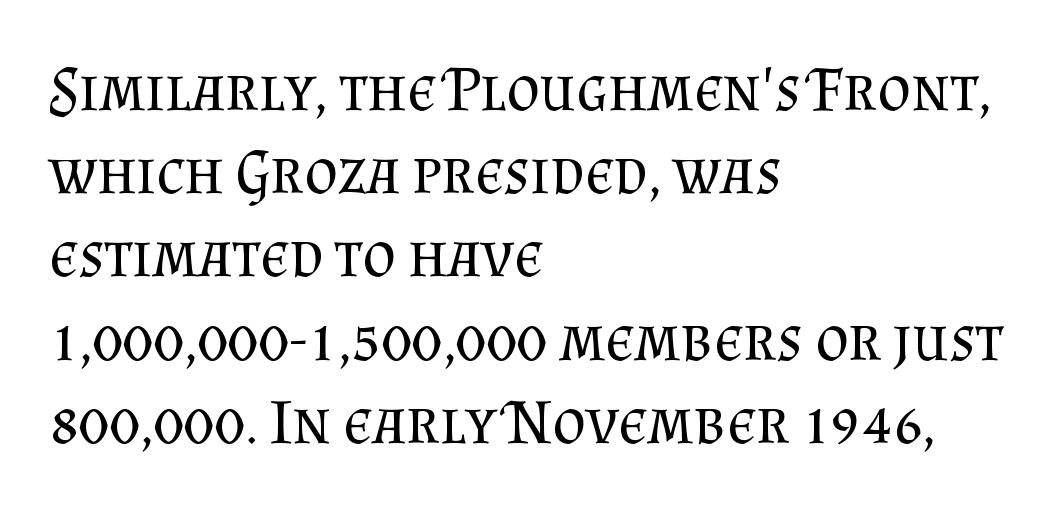
The image shows 64 px regular-weight serif type, upright; set left-aligned, normal line spacing (1.3x), normal letter spacing, not underlined; medium stroke contrast and a small x-height.
